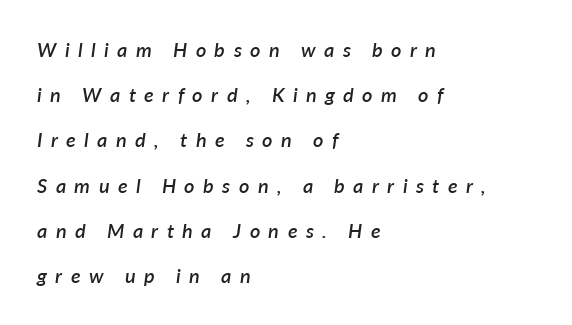
A bit beefed up — I'd call it semibold rather than bold. Short note: letters widely spaced. No word sits above an underline. The specimen reads as italic at a glance. Honestly, the rows look like they've been pulled way apart. The lines in this sample share a left origin and differ only in where they stop.
